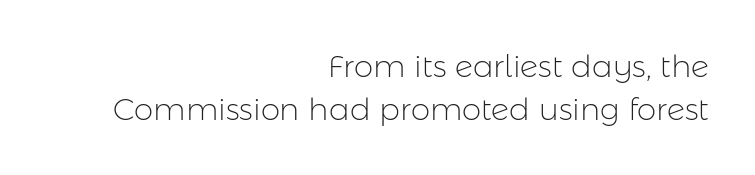
{"serif": "no", "italic": "no", "bold": "no", "weight": "light", "width": "normal", "stroke_contrast": "low", "x_height": "medium", "monospaced": "no", "underline": "no", "align": "right", "line_spacing": "normal", "line_spacing_ratio": 1.39, "letter_spacing": "normal", "letter_spacing_em": 0.0, "glyph_px": 31}
